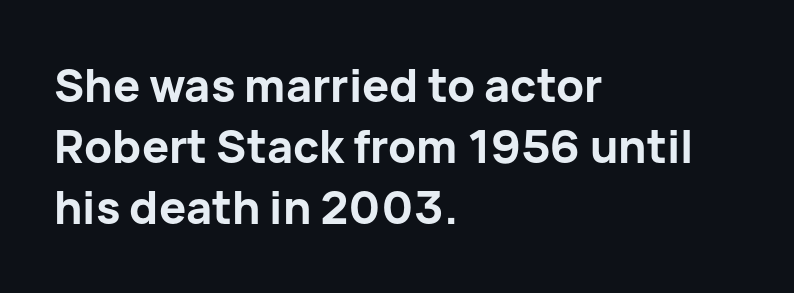
Q: Is the text bold? A: Yes.
Q: Is the text italic (slanted)? A: No, it is upright.
Q: Is the typeface a serif or a sans-serif typeface? A: Sans-serif.
Q: Is the text underlined? A: No.
Q: How is the paragraph aligned? A: Left-aligned.
Q: Is the spacing between letters normal or unusually wide? A: Normal.
Q: Is the spacing between lines tight, normal or loose? A: Normal.
Q: Width (condensed, normal, or wide)? A: Normal.
Q: Stroke contrast? A: Low.
Q: x-height? A: Medium.
Q: Monospaced? A: No.
